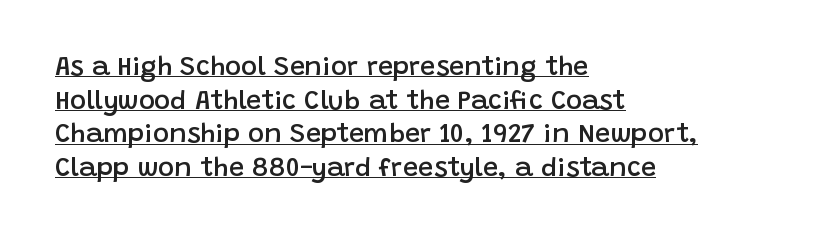
If you drew a ruler down the left edge, every line would touch it. In terms of posture, this sample is upright. Caption: lettering with a line underneath. What stands out about the letter spacing? Nothing — it is the standard amount. Line spacing here is normal.
